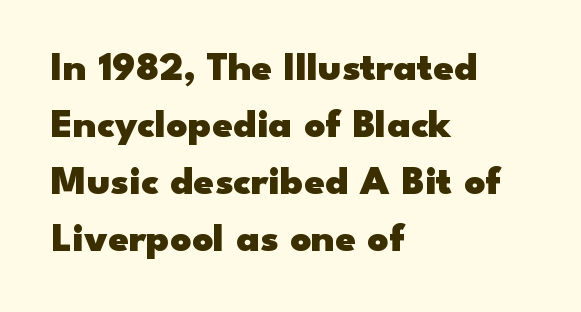
The image shows 41 px heavy, wide sans-serif type, upright; set left-aligned, normal line spacing (1.39x), normal letter spacing, not underlined; low stroke contrast and a small x-height.
